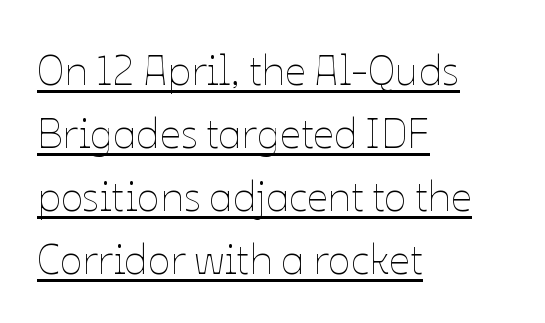
The image shows 42 px thin type, upright; set left-aligned, normal line spacing (1.5x), normal letter spacing, underlined; low stroke contrast and a medium x-height.
